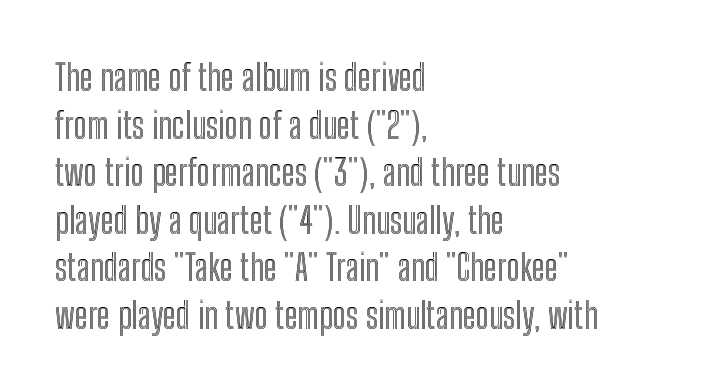
No extra tracking has been applied to these lines. One-word summary of the alignment: left. Bare-footed words on every line. Baseline-to-baseline distance is the conventional proportion of letter height. A typesetter would mark this as roman, not italic.
